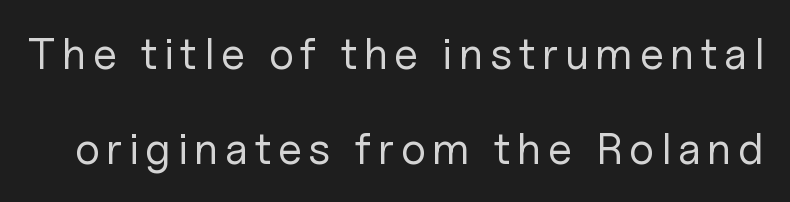
The image shows 44 px regular-weight sans-serif type, upright; set loose line spacing (2.16x), not underlined; low stroke contrast and a medium x-height.
